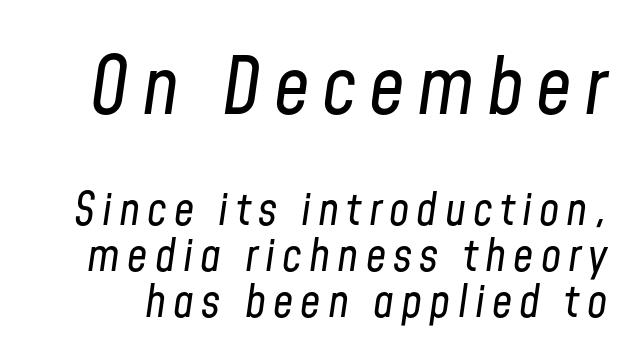
Q: Is the text bold? A: No.
Q: Is the text italic (slanted)? A: Yes, it leans right by about 8 degrees.
Q: Is the text underlined? A: No.
Q: Is the spacing between lines tight, normal or loose? A: Tight.
Q: Which block of text is set in a larger size, the first (top) or the second (bottom)? A: The first (top) one.
Q: Width (condensed, normal, or wide)? A: Condensed.
Q: Stroke contrast? A: Low.
Q: x-height? A: Medium.
Q: Monospaced? A: No.
